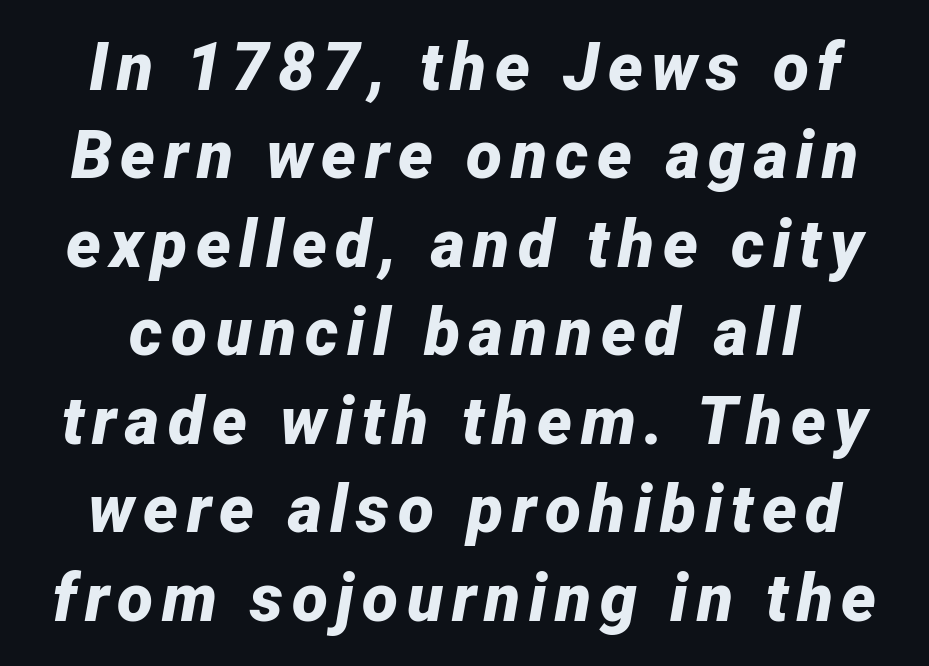
Q: Is the text bold? A: Yes.
Q: Is the text italic (slanted)? A: Yes, it leans right by about 12 degrees.
Q: Is the text underlined? A: No.
Q: Is the spacing between lines tight, normal or loose? A: Normal.
Q: Width (condensed, normal, or wide)? A: Normal.
Q: Stroke contrast? A: Low.
Q: x-height? A: Medium.
Q: Monospaced? A: No.
